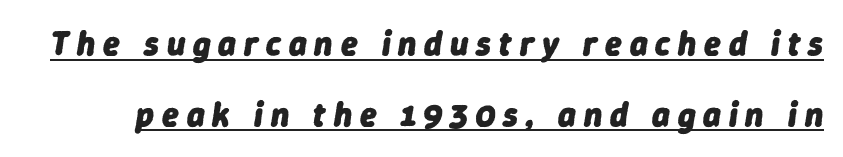
The image shows 34 px heavy type, italic (leaning right); set loose line spacing (2.08x), unusually wide letter spacing (+0.23 em), underlined; low stroke contrast and a medium x-height.
